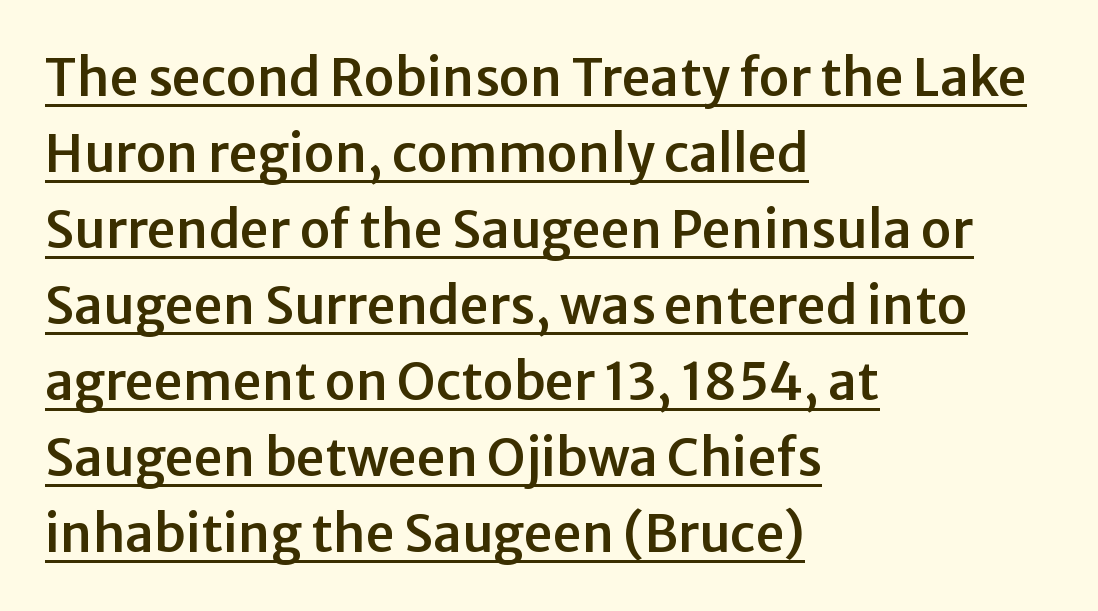
The image shows 51 px sans-serif type, upright; set left-aligned, normal line spacing (1.49x), normal letter spacing, underlined; low stroke contrast and a medium x-height.
